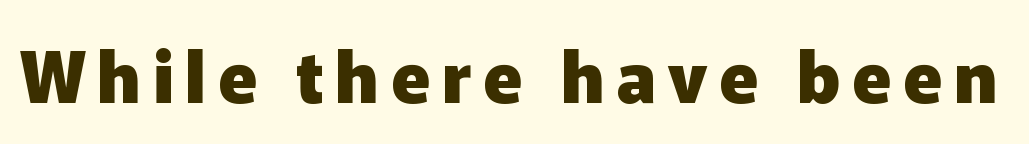
Heavy-handed strokes throughout: this text is bold. Ordinary non-slanted type is in use. Spacing verdict: proportional, widths tailored to each character. Words float on clear page, feet unadorned. Nope, no serifs anywhere on these letters.
